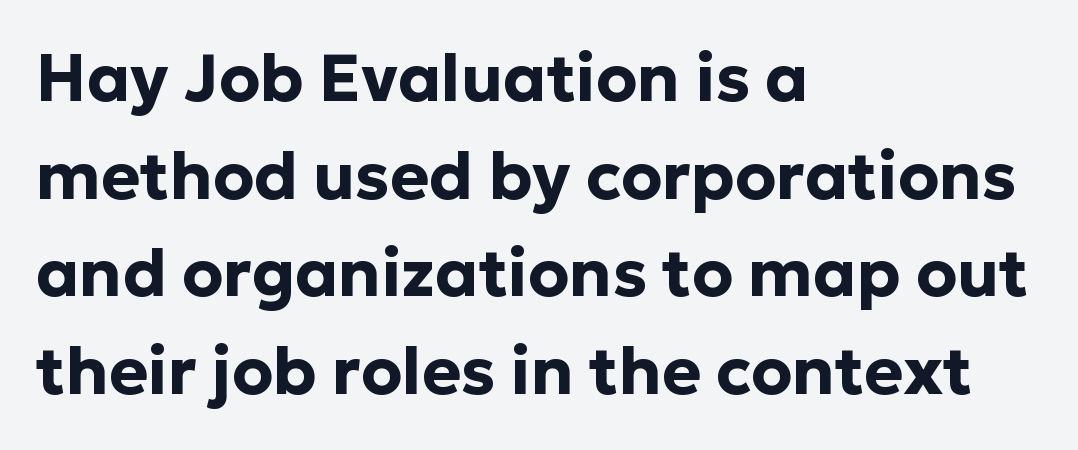
The image shows 66 px bold sans-serif type, upright; set left-aligned, normal line spacing (1.48x), normal letter spacing, not underlined; low stroke contrast and a medium x-height.
